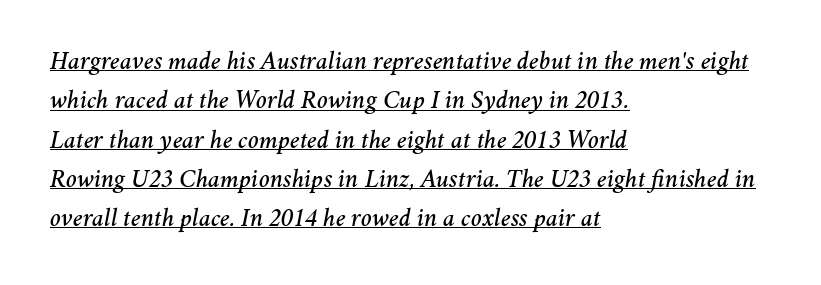
Q: Is the text italic (slanted)? A: Yes, it leans right by about 11 degrees.
Q: Is the text underlined? A: Yes.
Q: How is the paragraph aligned? A: Left-aligned.
Q: Is the spacing between letters normal or unusually wide? A: Normal.
Q: Is the spacing between lines tight, normal or loose? A: Normal.
